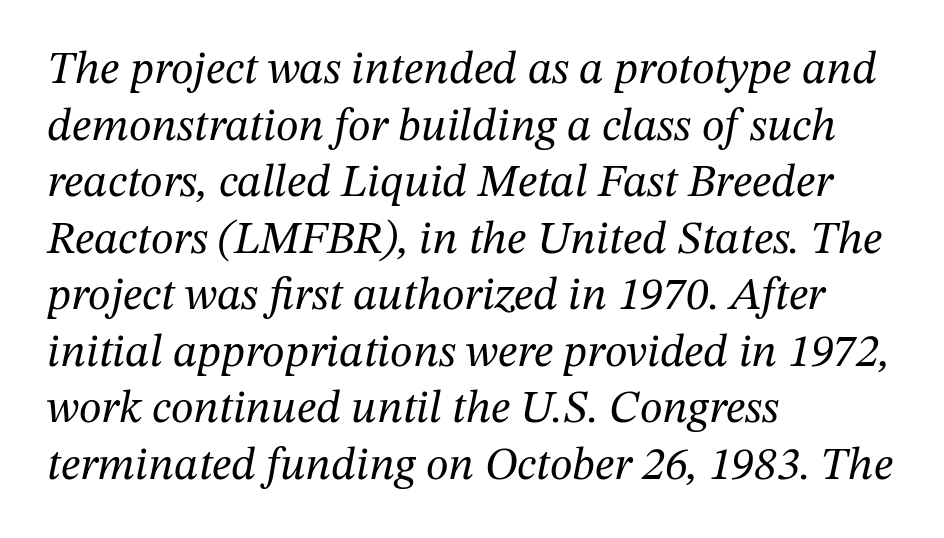
The image shows 46 px regular-weight serif type, italic (leaning right); set left-aligned, line spacing 1.23x, normal letter spacing, not underlined; medium stroke contrast and a medium x-height.
